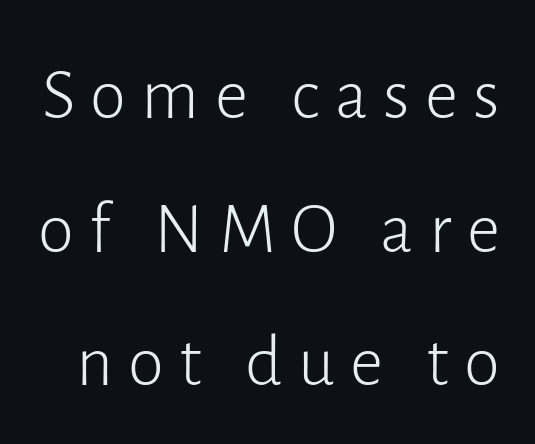
The image shows 73 px light sans-serif type, upright; set line spacing 1.83x, unusually wide letter spacing (+0.21 em), not underlined; low stroke contrast and a medium x-height.
